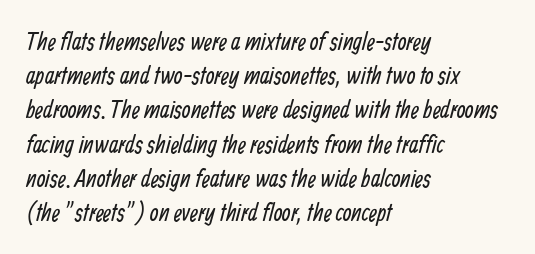
Q: Is the text bold? A: No.
Q: Is the text underlined? A: No.
Q: How is the paragraph aligned? A: Left-aligned.
Q: Is the spacing between letters normal or unusually wide? A: Normal.
Q: Is the spacing between lines tight, normal or loose? A: Normal.
